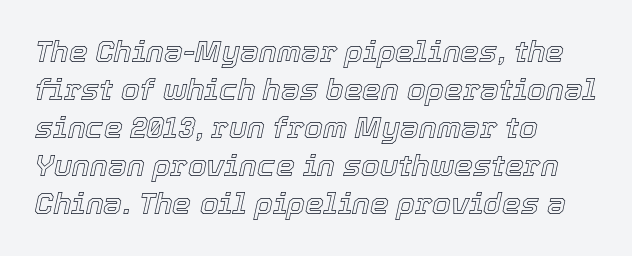
{"italic": "yes", "lean": "right", "slant_degrees": 12, "width": "normal", "x_height": "medium", "monospaced": "no", "underline": "no", "align": "left", "line_spacing": "normal", "line_spacing_ratio": 1.27, "letter_spacing": "normal", "letter_spacing_em": 0.0, "glyph_px": 30}
